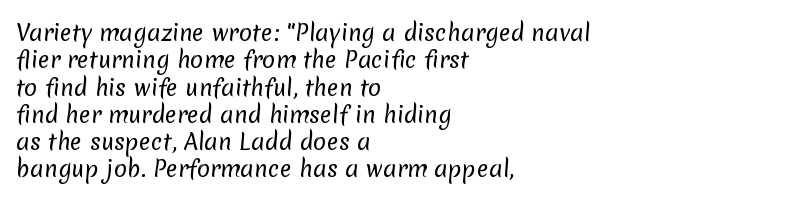
Does extra space separate the letters? No, they use regular spacing. Is the stroke heavy? The answer is a plain regular-or-lighter. Descenders are the only things crossing below the line. The paragraph shown leans on its left margin.
